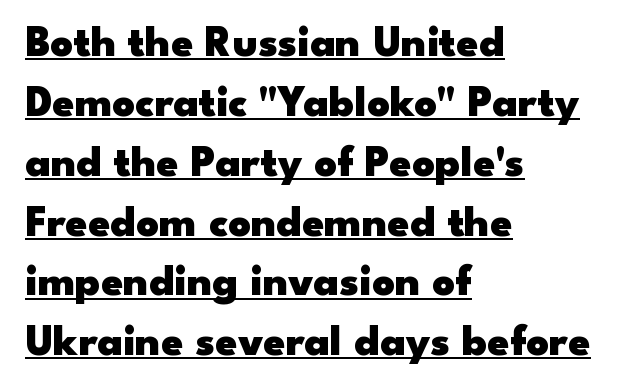
{"serif": "no", "italic": "no", "bold": "yes", "weight": "heavy", "width": "wide", "stroke_contrast": "low", "x_height": "small", "monospaced": "no", "underline": "yes", "align": "left", "line_spacing": "normal", "line_spacing_ratio": 1.36, "letter_spacing": "normal", "letter_spacing_em": 0.0, "glyph_px": 44}
